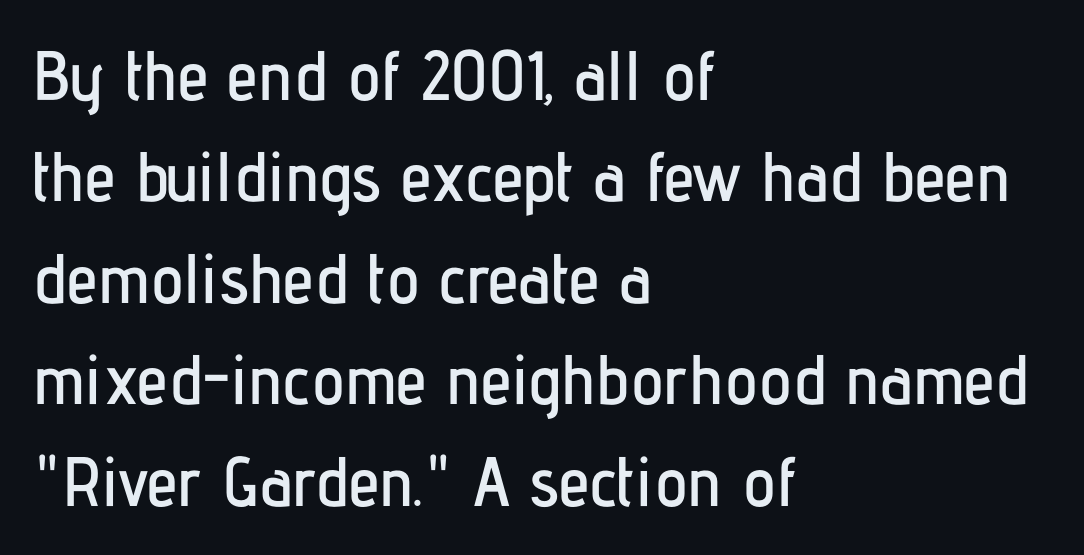
The image shows 70 px condensed sans-serif type, upright; set left-aligned, normal line spacing (1.45x), normal letter spacing, not underlined; low stroke contrast and a medium x-height.
